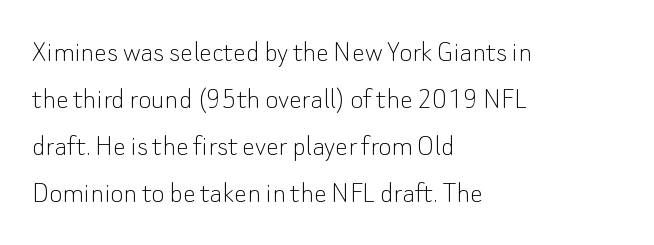
Q: Is the text bold? A: No.
Q: Is the text italic (slanted)? A: No, it is upright.
Q: Is the typeface a serif or a sans-serif typeface? A: Sans-serif.
Q: Is the text underlined? A: No.
Q: How is the paragraph aligned? A: Left-aligned.
Q: Is the spacing between letters normal or unusually wide? A: Normal.
Q: Is the spacing between lines tight, normal or loose? A: Normal.
Q: Width (condensed, normal, or wide)? A: Normal.
Q: Stroke contrast? A: Low.
Q: x-height? A: Small.
Q: Monospaced? A: No.
